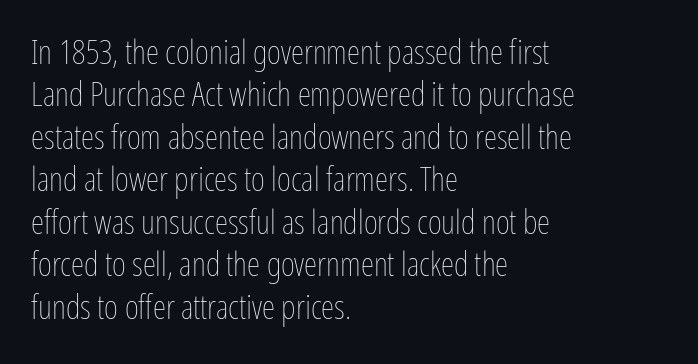
Q: Is the text bold? A: No.
Q: Is the text italic (slanted)? A: No, it is upright.
Q: Is the text underlined? A: No.
Q: How is the paragraph aligned? A: Left-aligned.
Q: Is the spacing between letters normal or unusually wide? A: Normal.
Q: Is the spacing between lines tight, normal or loose? A: Normal.
Q: Width (condensed, normal, or wide)? A: Condensed.
Q: Stroke contrast? A: Low.
Q: x-height? A: Medium.
Q: Monospaced? A: No.
